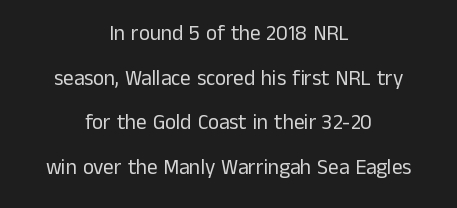
Q: Is the text bold? A: No.
Q: Is the text italic (slanted)? A: No, it is upright.
Q: Is the text underlined? A: No.
Q: How is the paragraph aligned? A: Centered.
Q: Is the spacing between letters normal or unusually wide? A: Normal.
Q: Is the spacing between lines tight, normal or loose? A: Loose.
